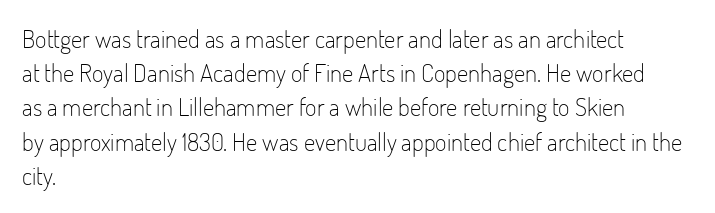
The image shows 25 px text type, upright; set left-aligned, normal line spacing (1.37x), normal letter spacing, not underlined.
